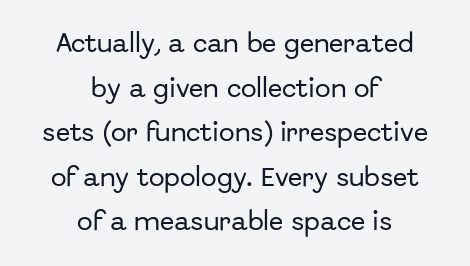
{"italic": "no", "underline": "no", "align": "center", "line_spacing": "loose", "line_spacing_ratio": 2.12, "letter_spacing": "normal", "letter_spacing_em": 0.0, "glyph_px": 21}
